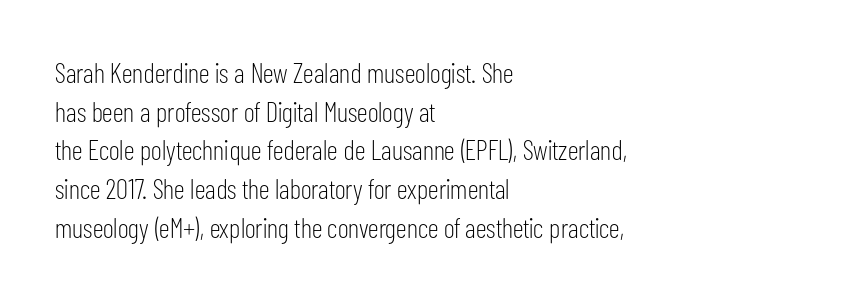
Q: Is the text bold? A: No.
Q: Is the text italic (slanted)? A: No, it is upright.
Q: Is the typeface a serif or a sans-serif typeface? A: Sans-serif.
Q: Is the text underlined? A: No.
Q: How is the paragraph aligned? A: Left-aligned.
Q: Is the spacing between letters normal or unusually wide? A: Normal.
Q: Is the spacing between lines tight, normal or loose? A: Normal.
Q: Width (condensed, normal, or wide)? A: Condensed.
Q: Stroke contrast? A: Low.
Q: x-height? A: Medium.
Q: Monospaced? A: No.
